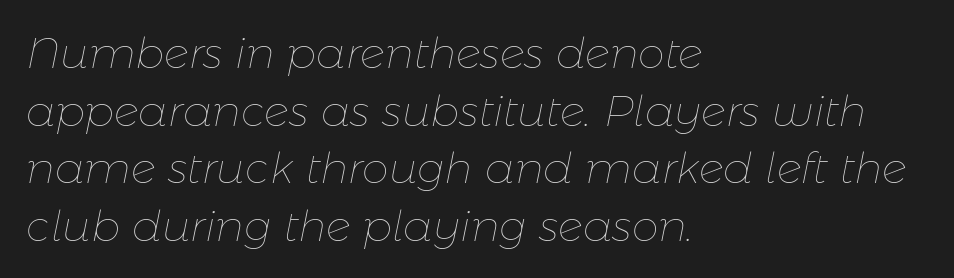
The image shows 43 px thin type, italic (leaning right); set left-aligned, normal line spacing (1.34x), normal letter spacing, not underlined; low stroke contrast and a medium x-height.
